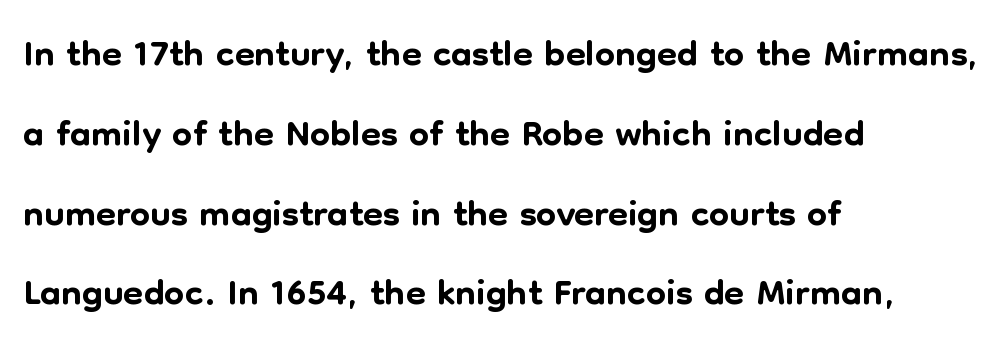
Q: Is the text italic (slanted)? A: No, it is upright.
Q: Is the typeface a serif or a sans-serif typeface? A: Sans-serif.
Q: Is the text underlined? A: No.
Q: How is the paragraph aligned? A: Left-aligned.
Q: Is the spacing between letters normal or unusually wide? A: Normal.
Q: Is the spacing between lines tight, normal or loose? A: Normal.
Q: Width (condensed, normal, or wide)? A: Normal.
Q: Stroke contrast? A: Low.
Q: x-height? A: Medium.
Q: Monospaced? A: No.
